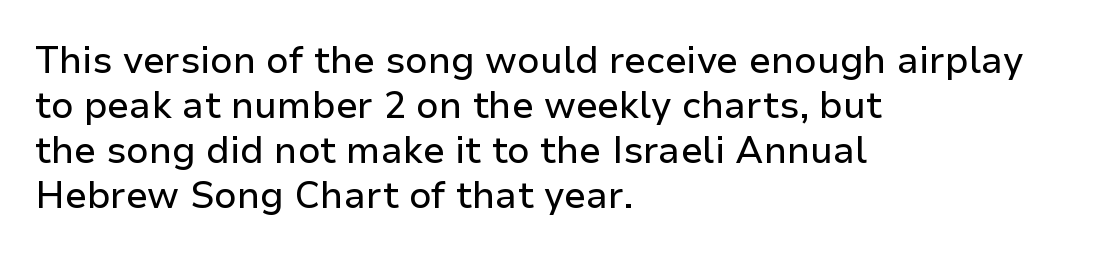
Q: Is the text italic (slanted)? A: No, it is upright.
Q: Is the typeface a serif or a sans-serif typeface? A: Sans-serif.
Q: Is the text underlined? A: No.
Q: How is the paragraph aligned? A: Left-aligned.
Q: Is the spacing between letters normal or unusually wide? A: Normal.
Q: Width (condensed, normal, or wide)? A: Normal.
Q: Stroke contrast? A: Low.
Q: x-height? A: Medium.
Q: Monospaced? A: No.
